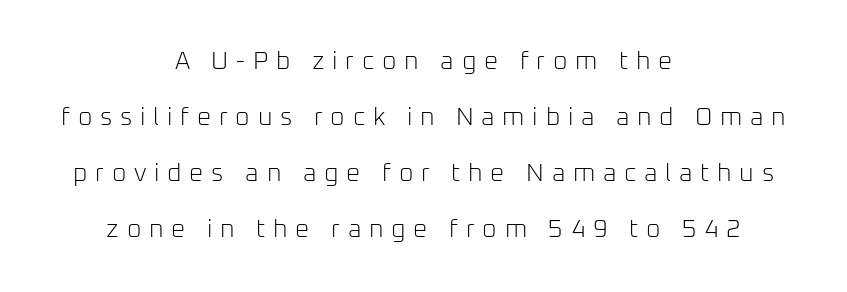
Q: Is the text bold? A: No.
Q: Is the text italic (slanted)? A: No, it is upright.
Q: Is the text underlined? A: No.
Q: How is the paragraph aligned? A: Centered.
Q: Is the spacing between letters normal or unusually wide? A: Unusually wide.
Q: Is the spacing between lines tight, normal or loose? A: Loose.
